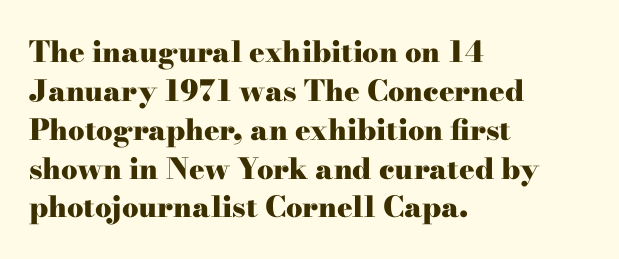
The image shows 29 px heavy, wide serif type, upright; set left-aligned, normal line spacing (1.34x), normal letter spacing, not underlined; high stroke contrast and a small x-height.
